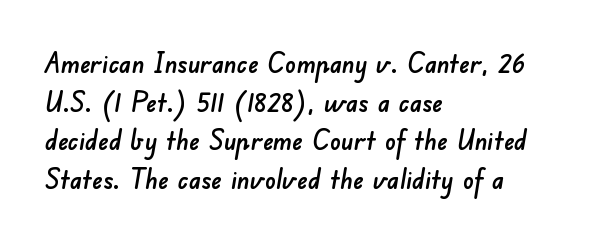
{"underline": "no", "align": "left", "line_spacing": "normal", "line_spacing_ratio": 1.43, "letter_spacing": "normal", "letter_spacing_em": 0.0, "glyph_px": 27}
